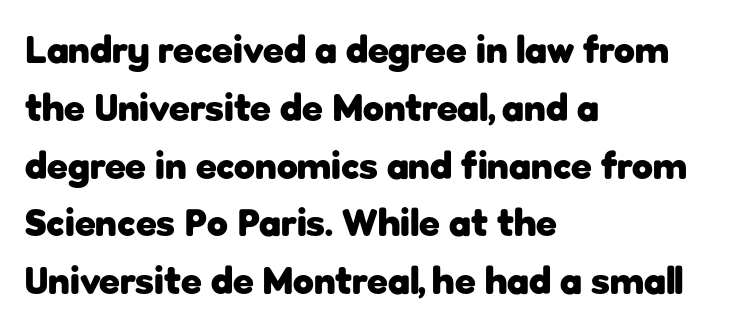
These lines are set flush left with a ragged right edge. The foot of each line stays bare and open. The lettering stays uniformly vertical, giving the passage a roman look. The leading is moderate, giving the passage an even texture.
